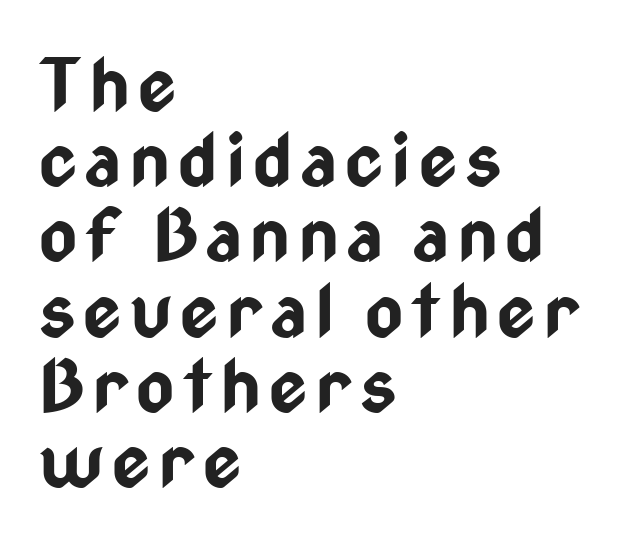
Regarding leading, the lines here are crowded together. Note the varied advance widths — an 'i' is clearly narrower than an 'm'. Classification — sans serif. The letters stand upright; this is a roman face. Casual observation: everything's shoved over to the left.
